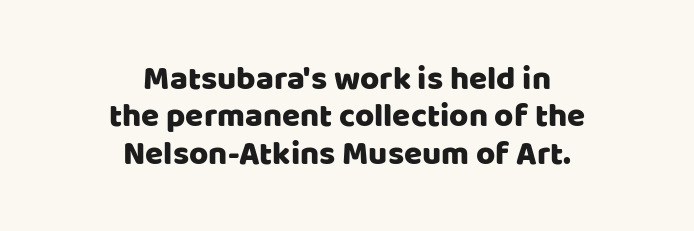
The image shows 33 px sans-serif type, upright; set centered, tight line spacing (1.13x), normal letter spacing, not underlined; low stroke contrast and a large x-height.
